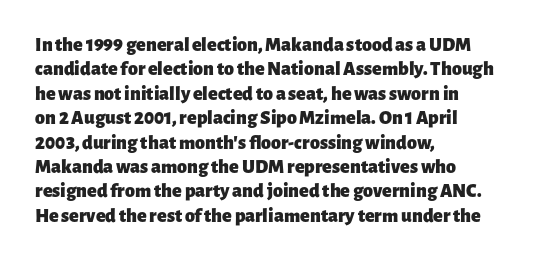
{"italic": "no", "bold": "yes", "underline": "no", "align": "left", "line_spacing_ratio": 1.22, "letter_spacing": "normal", "letter_spacing_em": 0.0, "glyph_px": 20}
